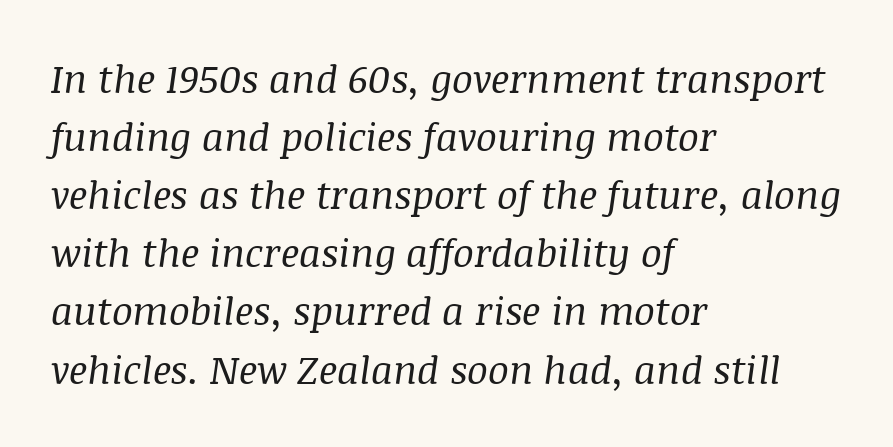
This block has exactly the height ordinary leading produces. No word sits above an underline. A typesetter would mark this as italic. Reading down the block, your eye returns to a fixed left position each line.
